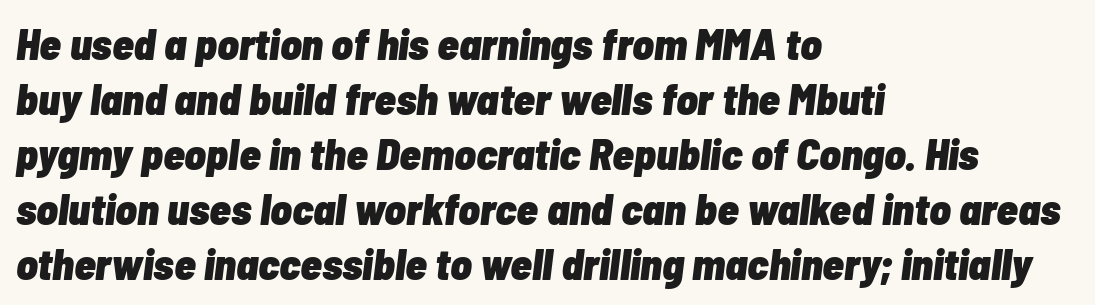
Q: Is the text bold? A: Yes.
Q: Is the text italic (slanted)? A: Yes, it leans right by about 7 degrees.
Q: Is the text underlined? A: No.
Q: How is the paragraph aligned? A: Left-aligned.
Q: Is the spacing between letters normal or unusually wide? A: Normal.
Q: Is the spacing between lines tight, normal or loose? A: Normal.
Q: Width (condensed, normal, or wide)? A: Condensed.
Q: Stroke contrast? A: Low.
Q: x-height? A: Medium.
Q: Monospaced? A: No.
